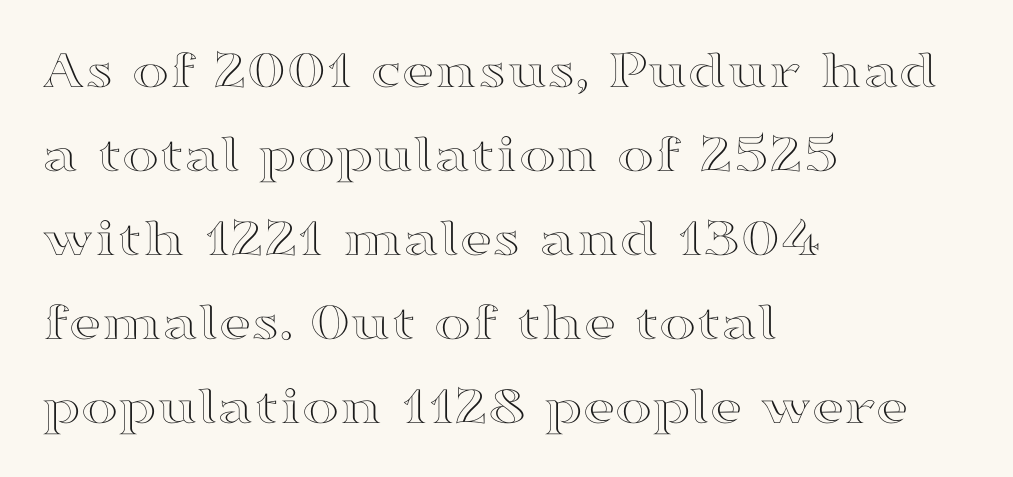
The passage shown stacks its lines at a standard gap. Decoration check: the copy has no underline. Note the varied advance widths — an 'i' is clearly narrower than an 'm'. Is the letter spacing exaggerated? No — it looks like the ordinary default.
